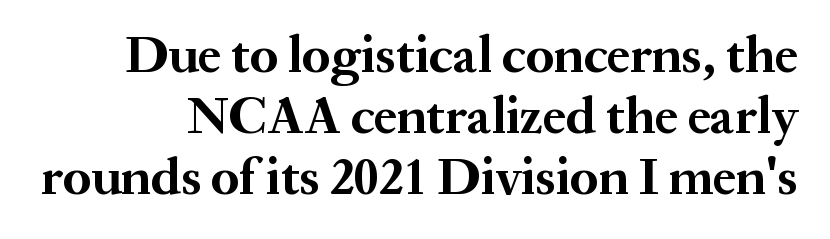
The image shows 52 px bold serif type, upright; set line spacing 1.17x, normal letter spacing, not underlined; medium stroke contrast and a medium x-height.
